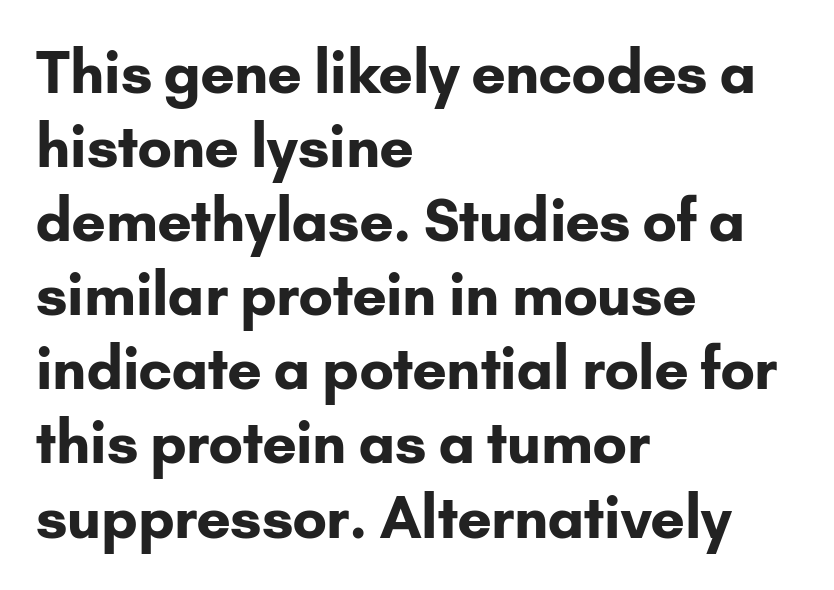
{"serif": "no", "italic": "no", "bold": "yes", "weight": "bold", "width": "normal", "stroke_contrast": "low", "x_height": "small", "monospaced": "no", "underline": "no", "align": "left", "line_spacing": "normal", "line_spacing_ratio": 1.3, "letter_spacing": "normal", "letter_spacing_em": 0.0, "glyph_px": 57}
